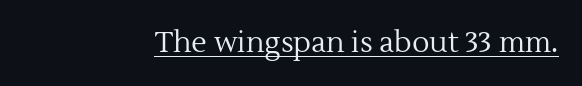
Notice how the stems are strictly vertical — no italics here. Has an underline been added? It has. This sample uses a serif face. The font is comparable to plain body text, perhaps lighter.
